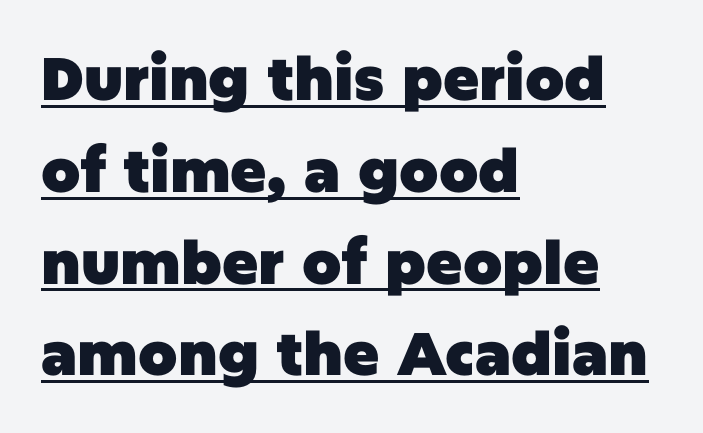
Q: Is the text bold? A: Yes.
Q: Is the text italic (slanted)? A: No, it is upright.
Q: Is the typeface a serif or a sans-serif typeface? A: Sans-serif.
Q: Is the text underlined? A: Yes.
Q: How is the paragraph aligned? A: Left-aligned.
Q: Is the spacing between letters normal or unusually wide? A: Normal.
Q: Is the spacing between lines tight, normal or loose? A: Normal.
Q: Width (condensed, normal, or wide)? A: Normal.
Q: Stroke contrast? A: Low.
Q: x-height? A: Large.
Q: Monospaced? A: No.
